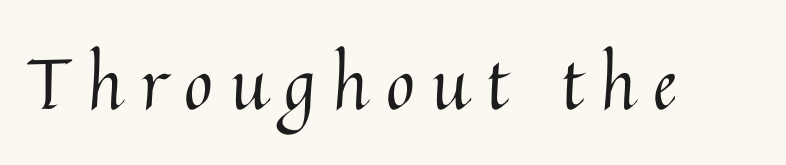
Counters stay open thanks to moderate or lighter strokes. Someone cranked the tracking dial way up on this one. The gap between lines stays unmarked. These lines are rendered in a variable-pitch font.
